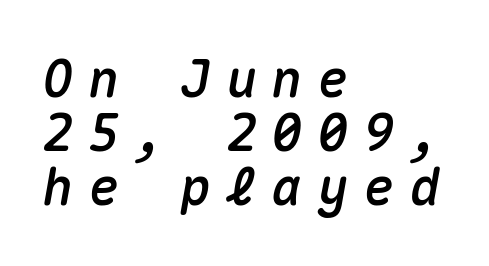
The passage shown has open, widely tracked lettering throughout. These lines are rendered in a fixed-pitch font. Is there much room between lines? No — they nearly touch. The font's italic variant was chosen for this text. Horizontally, the lines are justified to the leading edge only. Has an underline been added? It has not.
